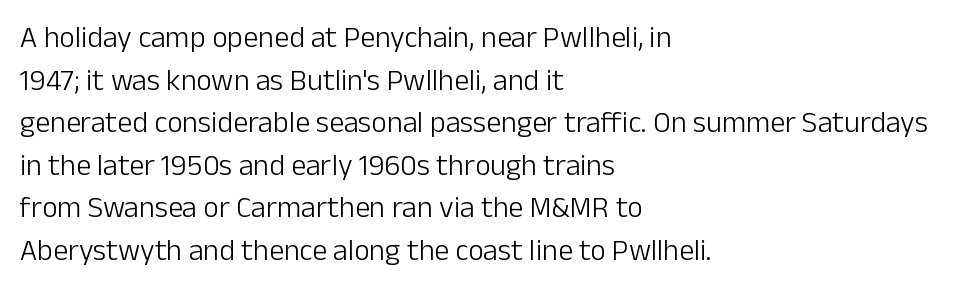
{"serif": "no", "italic": "no", "bold": "no", "weight": "light", "width": "normal", "stroke_contrast": "low", "x_height": "medium", "monospaced": "no", "underline": "no", "align": "left", "line_spacing": "normal", "line_spacing_ratio": 1.42, "letter_spacing": "normal", "letter_spacing_em": 0.0, "glyph_px": 30}
